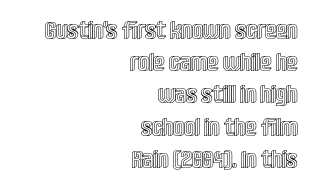
The image shows 25 px text type, upright; set right-aligned, normal line spacing (1.29x), normal letter spacing, not underlined.
